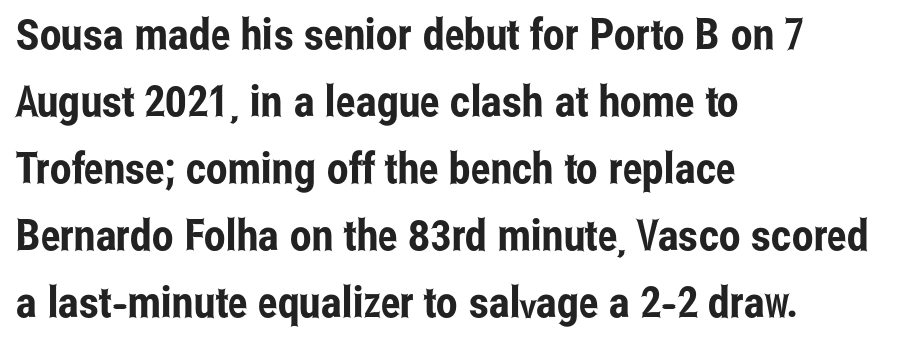
{"serif": "no", "italic": "no", "width": "condensed", "stroke_contrast": "low", "x_height": "medium", "monospaced": "no", "underline": "no", "align": "left", "line_spacing": "normal", "line_spacing_ratio": 1.56, "letter_spacing": "normal", "letter_spacing_em": 0.0, "glyph_px": 43}
